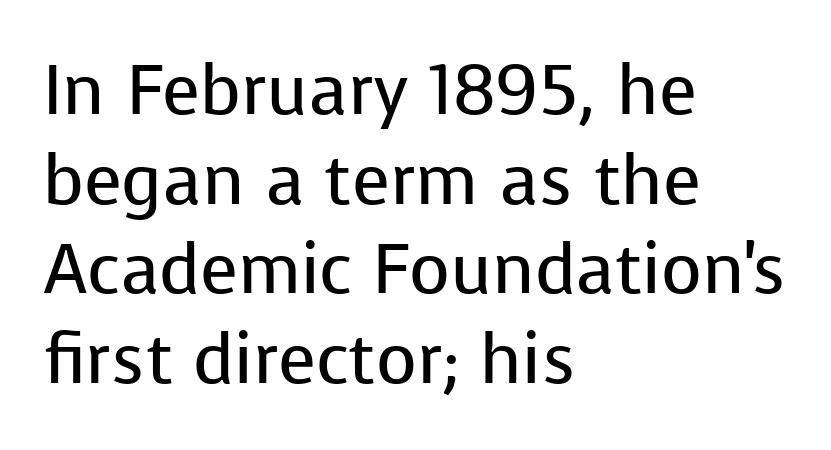
Q: Is the text bold? A: No.
Q: Is the text italic (slanted)? A: No, it is upright.
Q: Is the typeface a serif or a sans-serif typeface? A: Sans-serif.
Q: Is the text underlined? A: No.
Q: How is the paragraph aligned? A: Left-aligned.
Q: Is the spacing between letters normal or unusually wide? A: Normal.
Q: Is the spacing between lines tight, normal or loose? A: Normal.
Q: Width (condensed, normal, or wide)? A: Normal.
Q: Stroke contrast? A: Low.
Q: x-height? A: Medium.
Q: Monospaced? A: No.
